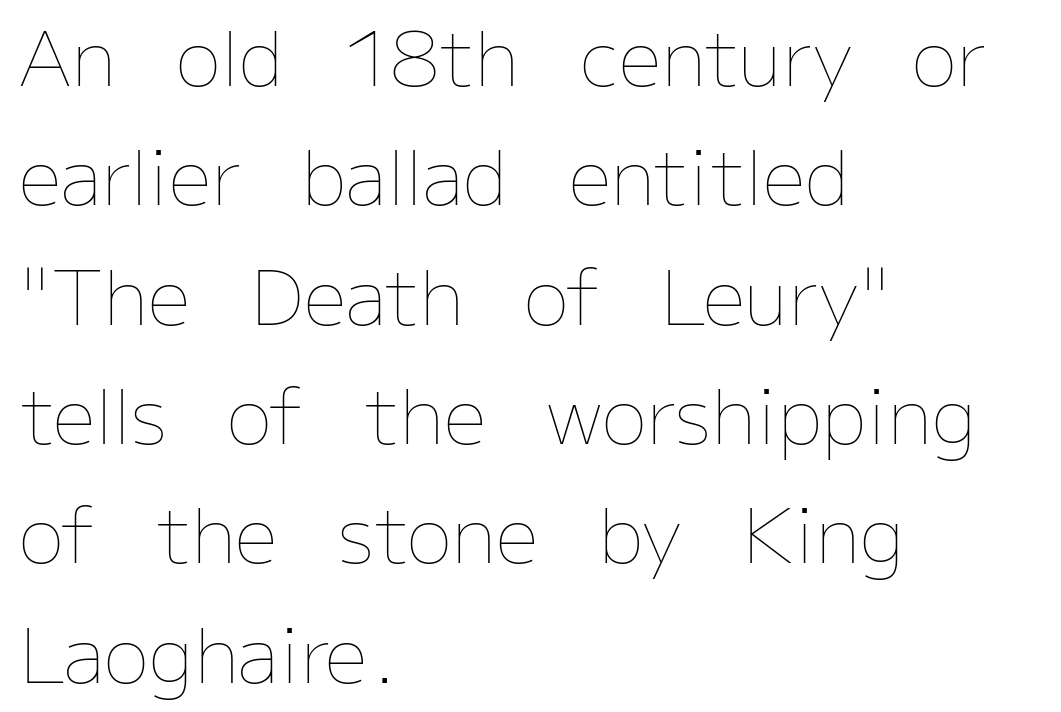
The image shows 76 px thin type, upright; set left-aligned, normal line spacing (1.57x), normal letter spacing, not underlined; low stroke contrast and a medium x-height.
